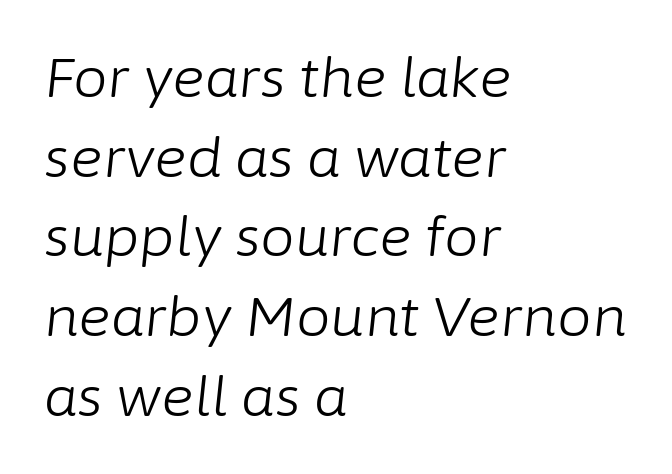
The letters sit at their default tracking, neither squeezed nor spread. The strokes carry an ordinary text weight at most. The block of text has a typical density, with ordinary space between rows. Do the characters align in a grid? No, the font is proportional. Visually the block forms a straight wall on the left and a jagged coastline on the right.
